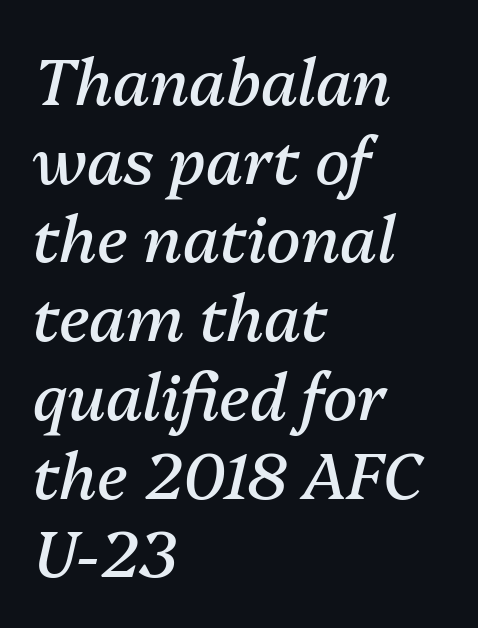
The image shows 64 px regular-weight type, italic (leaning right); set left-aligned, line spacing 1.23x, normal letter spacing, not underlined; medium stroke contrast and a medium x-height.
